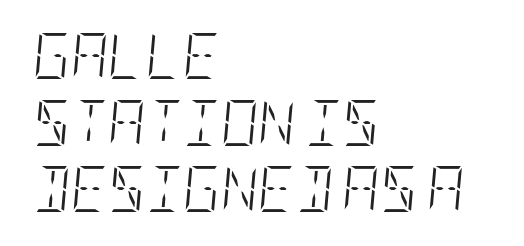
Q: Is the text bold? A: No.
Q: Is the text italic (slanted)? A: Yes, it leans right by about 5 degrees.
Q: Is the text underlined? A: No.
Q: How is the paragraph aligned? A: Left-aligned.
Q: Is the spacing between letters normal or unusually wide? A: Normal.
Q: Is the spacing between lines tight, normal or loose? A: Normal.
Q: Width (condensed, normal, or wide)? A: Condensed.
Q: Stroke contrast? A: Low.
Q: x-height? A: Large.
